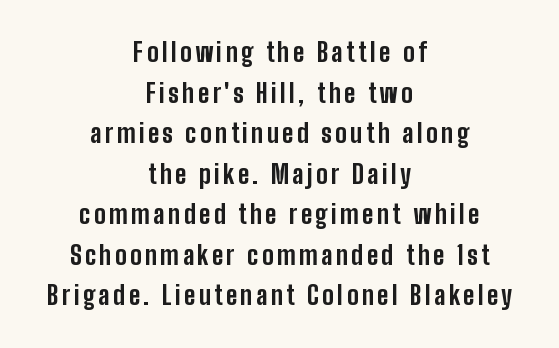
Plain, unruled lines of type. What's the leading like? Ordinary, nothing unusual. Ascenders rise straight up at ninety degrees. Caption: bold face, heavy strokes. Neither beginnings nor endings align; midpoints do.
